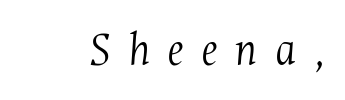
{"serif": "yes", "italic": "yes", "lean": "right", "slant_degrees": 4, "bold": "no", "weight": "light", "width": "condensed", "stroke_contrast": "medium", "x_height": "medium", "monospaced": "no", "underline": "no", "letter_spacing": "wide", "letter_spacing_em": 0.34, "glyph_px": 50}
